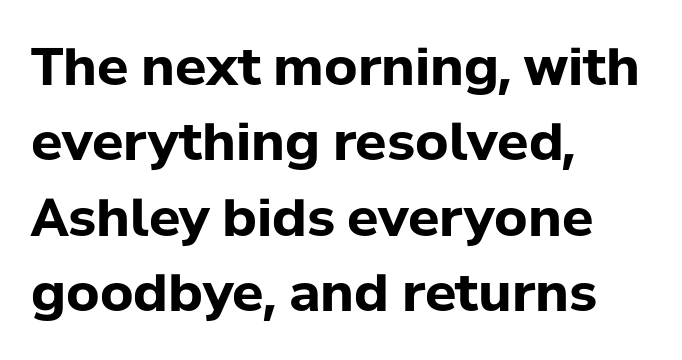
The image shows 52 px bold sans-serif type, upright; set left-aligned, normal line spacing (1.45x), normal letter spacing, not underlined; low stroke contrast and a medium x-height.
